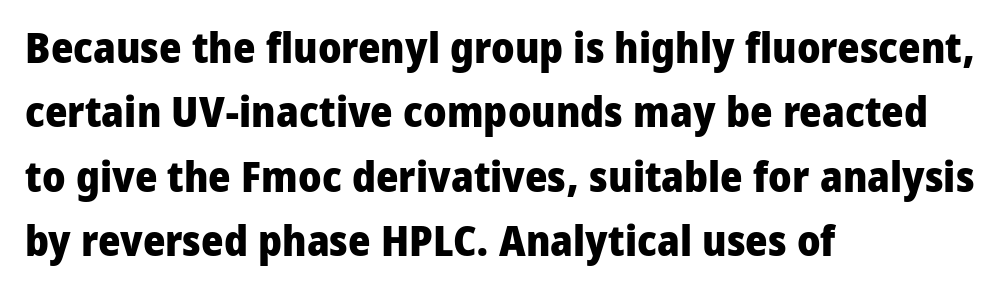
Q: Is the text bold? A: Yes.
Q: Is the text italic (slanted)? A: No, it is upright.
Q: Is the typeface a serif or a sans-serif typeface? A: Sans-serif.
Q: Is the text underlined? A: No.
Q: How is the paragraph aligned? A: Left-aligned.
Q: Is the spacing between letters normal or unusually wide? A: Normal.
Q: Is the spacing between lines tight, normal or loose? A: Normal.
Q: Width (condensed, normal, or wide)? A: Normal.
Q: Stroke contrast? A: Low.
Q: x-height? A: Medium.
Q: Monospaced? A: No.
